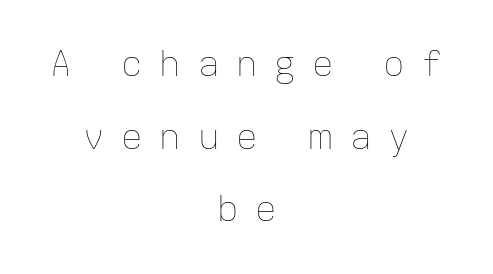
In CSS terms this would be text-align: center. The gaps between neighbouring characters are conspicuously large. Is this a heavy cut? Hardly; it is regular or lighter. Nobody drew a line under any word here. You could not count columns in this text — the font is proportionally spaced.
